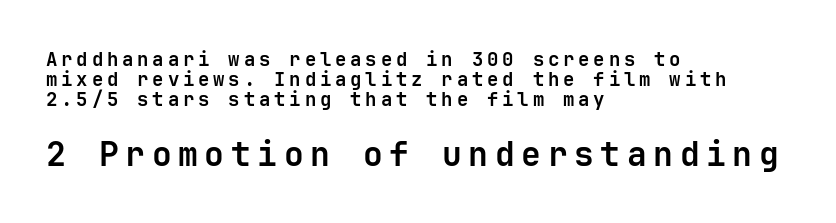
The image shows 33 px bold sans-serif type, upright, monospaced; set left-aligned, tight line spacing (1.05x), unusually wide letter spacing (+0.2 em), not underlined; the second (bottom) block is 1.74x larger; low stroke contrast and a medium x-height.
